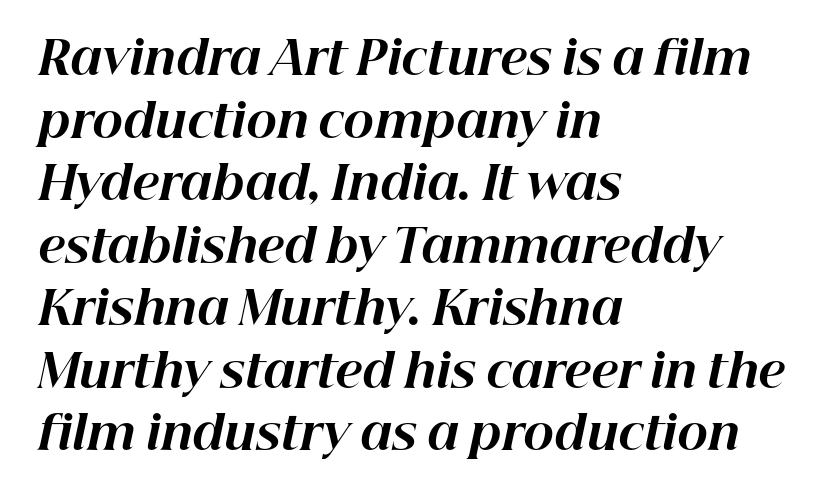
Q: Is the text bold? A: Yes.
Q: Is the text italic (slanted)? A: Yes, it leans right by about 12 degrees.
Q: Is the text underlined? A: No.
Q: How is the paragraph aligned? A: Left-aligned.
Q: Is the spacing between letters normal or unusually wide? A: Normal.
Q: Is the spacing between lines tight, normal or loose? A: Normal.
Q: Width (condensed, normal, or wide)? A: Normal.
Q: Stroke contrast? A: High.
Q: x-height? A: Medium.
Q: Monospaced? A: No.
